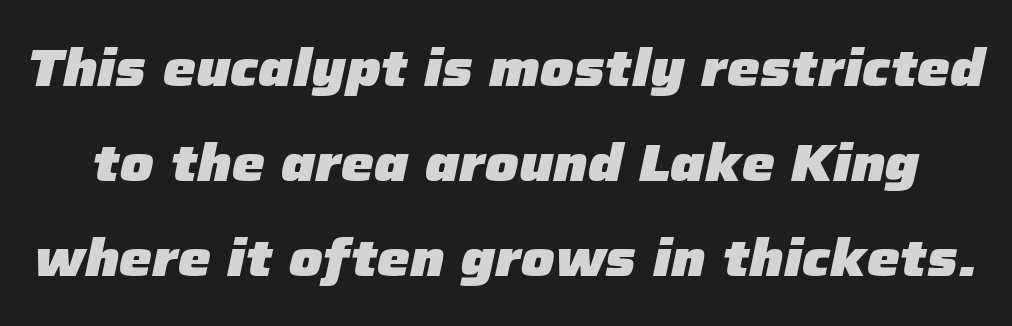
The strokes are fattened all the way to bold. Words float on clear page, feet unadorned. The face used here is proportionally spaced, like ordinary book or web type. The rendering keeps characters at their native spacing.
